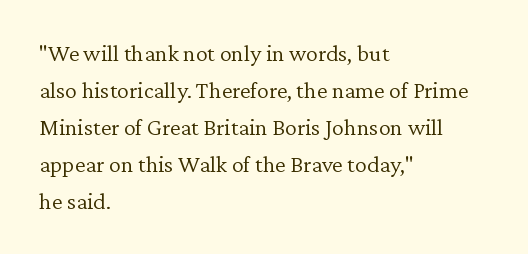
Vertical strokes here are truly vertical. Every row of glyphs begins at an identical x-position on the left. Between one letter and the next there's only the usual sliver of space. Only glyphs here, with clear space below each row.
